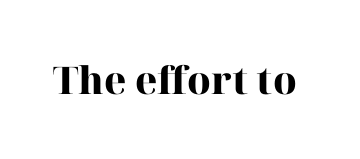
{"serif": "yes", "italic": "no", "bold": "yes", "weight": "heavy", "width": "normal", "stroke_contrast": "high", "x_height": "medium", "monospaced": "no", "underline": "no", "letter_spacing": "normal", "letter_spacing_em": 0.0, "glyph_px": 38}
